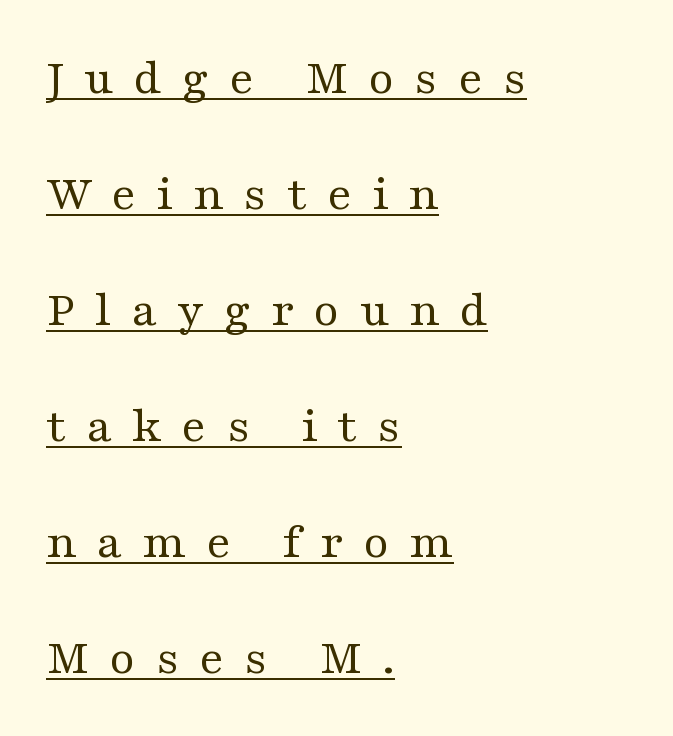
The image shows 52 px regular-weight, wide serif type, upright; set left-aligned, loose line spacing (2.23x), unusually wide letter spacing (+0.38 em), underlined; medium stroke contrast and a medium x-height.
